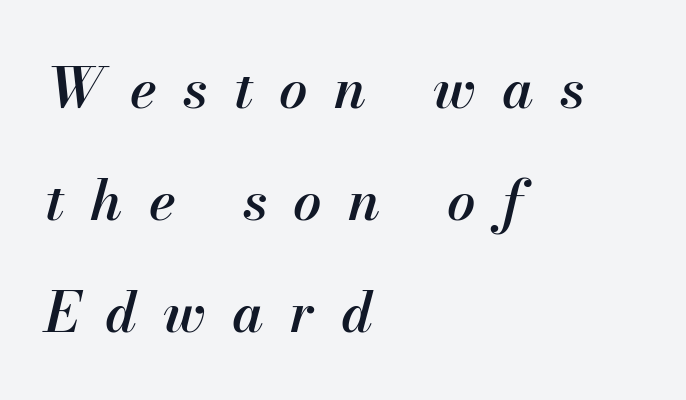
Q: Is the text bold? A: Semi-bold.
Q: Is the text italic (slanted)? A: Yes, it leans right by about 13 degrees.
Q: Is the text underlined? A: No.
Q: How is the paragraph aligned? A: Left-aligned.
Q: Is the spacing between letters normal or unusually wide? A: Unusually wide.
Q: Is the spacing between lines tight, normal or loose? A: Loose.
Q: Width (condensed, normal, or wide)? A: Normal.
Q: Stroke contrast? A: Medium.
Q: x-height? A: Small.
Q: Monospaced? A: No.
